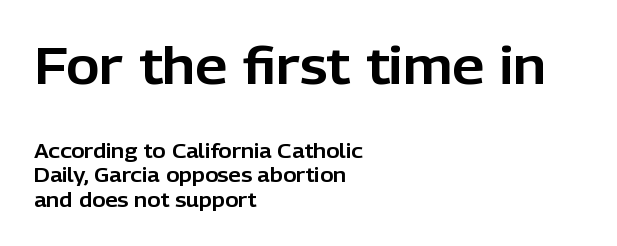
{"serif": "no", "italic": "no", "width": "normal", "stroke_contrast": "low", "x_height": "medium", "monospaced": "no", "underline": "no", "align": "left", "line_spacing_ratio": 1.23, "letter_spacing": "normal", "letter_spacing_em": 0.0, "larger_block": "first", "size_ratio": 2.55, "glyph_px": 51}
